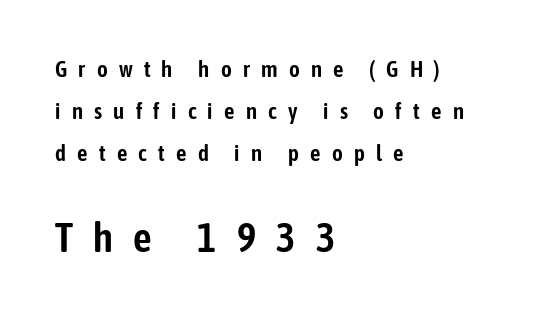
The image shows 41 px condensed sans-serif type, upright; set left-aligned, line spacing 1.82x, unusually wide letter spacing (+0.49 em), not underlined; the second (bottom) block is 1.78x larger; low stroke contrast and a medium x-height.
